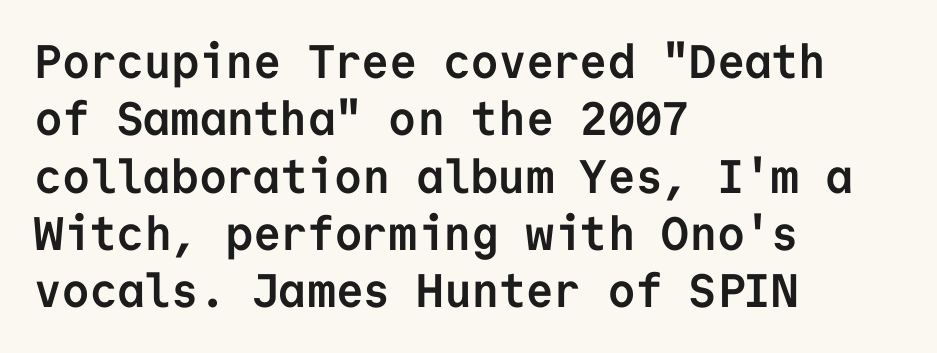
{"serif": "no", "italic": "no", "bold": "yes", "weight": "semibold", "width": "normal", "stroke_contrast": "low", "x_height": "medium", "monospaced": "yes", "underline": "no", "align": "left", "line_spacing_ratio": 1.22, "letter_spacing": "normal", "letter_spacing_em": 0.0, "glyph_px": 47}
